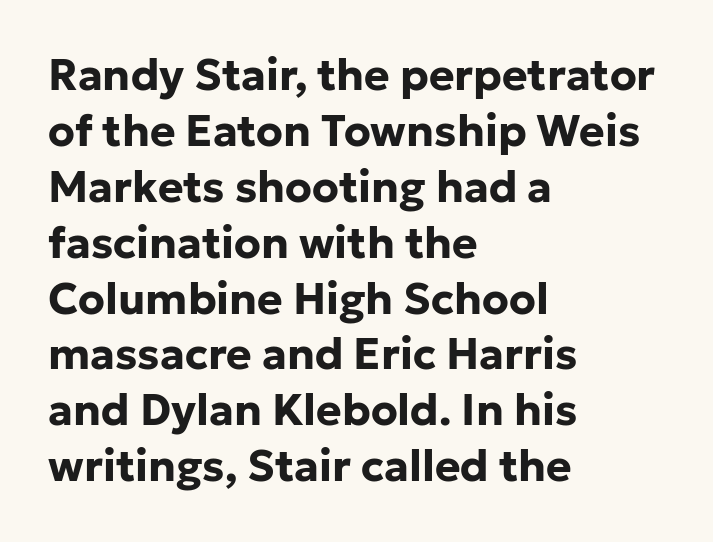
The image shows 43 px bold sans-serif type, upright; set left-aligned, normal line spacing (1.3x), normal letter spacing, not underlined; low stroke contrast and a medium x-height.
